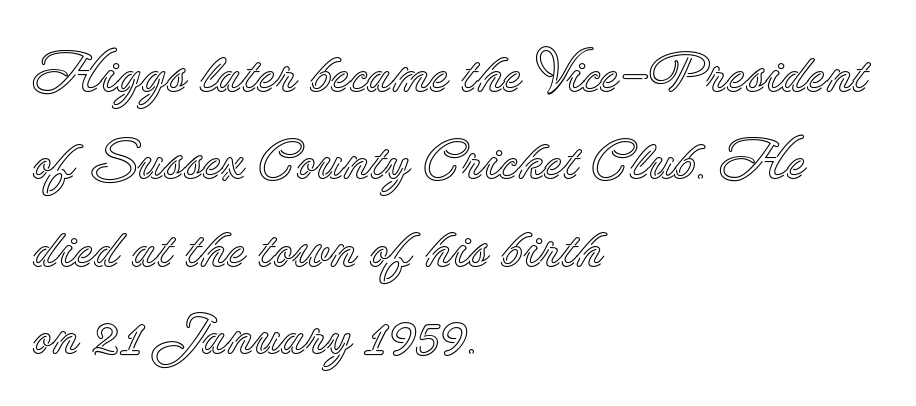
The image shows 55 px text type; set left-aligned, normal line spacing (1.59x), normal letter spacing, not underlined; a small x-height.
